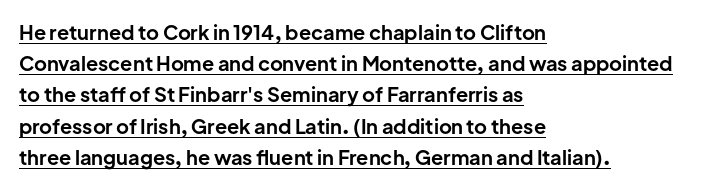
The designer left line spacing at the default. A full-strength bold gives these letters their thick strokes. Does a line run under the words? Yes, clearly. The axis of the letterforms is exactly vertical.
